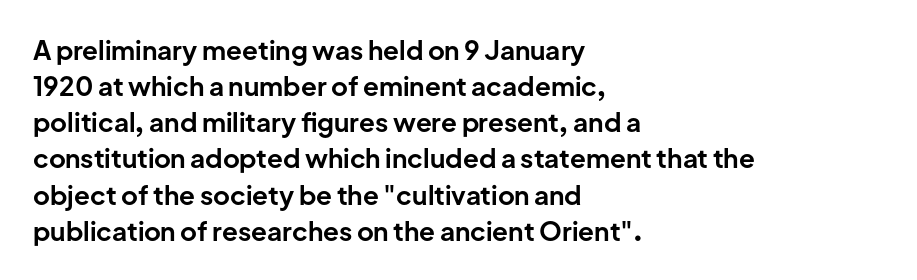
Clear beneath every line of the passage. The typography opts for an upright posture over an oblique one. Evenly set lines give the paragraph a standard silhouette. Standard letterfit; no display-style spreading of the glyphs. The compositor pushed each line to the left boundary.
